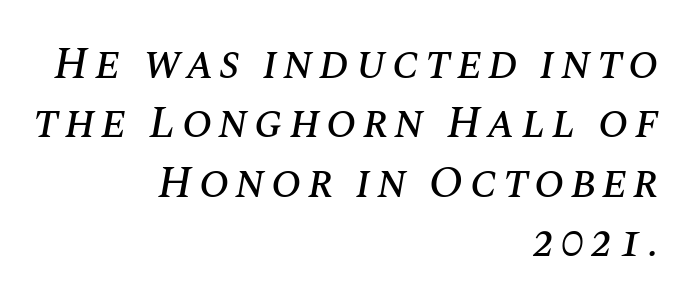
{"italic": "yes", "lean": "right", "slant_degrees": 10, "width": "normal", "stroke_contrast": "medium", "x_height": "large", "monospaced": "no", "underline": "no", "align": "right", "line_spacing": "normal", "line_spacing_ratio": 1.32, "glyph_px": 45}
